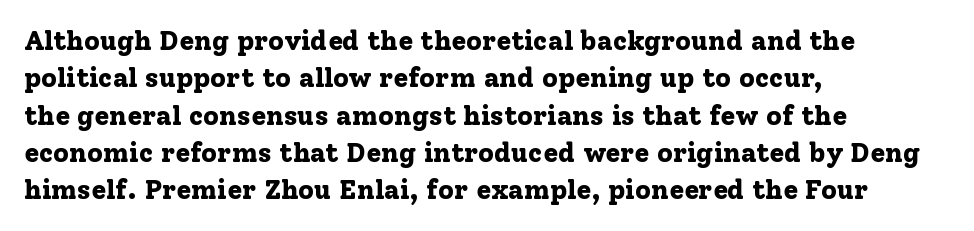
{"italic": "no", "bold": "yes", "underline": "no", "align": "left", "line_spacing": "normal", "line_spacing_ratio": 1.38, "letter_spacing": "normal", "letter_spacing_em": 0.0, "glyph_px": 27}
